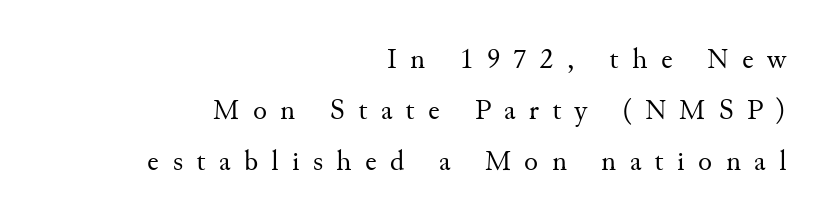
The image shows 29 px regular-weight serif type, upright; set right-aligned, line spacing 1.76x, unusually wide letter spacing (+0.46 em), not underlined; medium stroke contrast and a small x-height.
